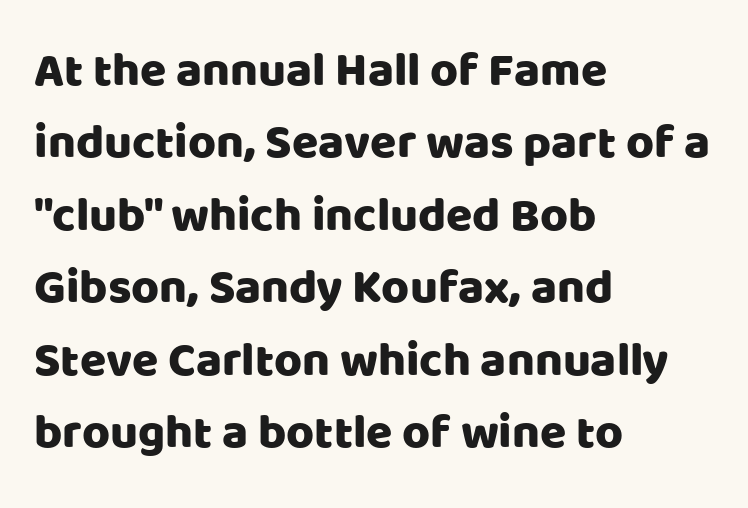
{"serif": "no", "italic": "no", "width": "normal", "stroke_contrast": "low", "x_height": "large", "monospaced": "no", "underline": "no", "align": "left", "line_spacing": "normal", "line_spacing_ratio": 1.51, "letter_spacing": "normal", "letter_spacing_em": 0.0, "glyph_px": 48}
